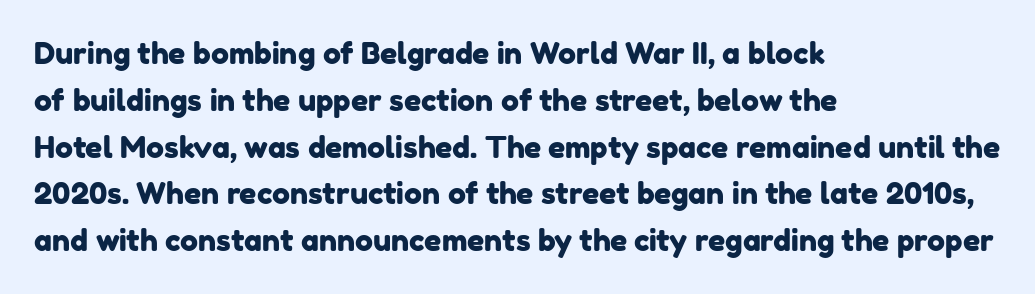
{"serif": "no", "width": "normal", "stroke_contrast": "low", "x_height": "medium", "monospaced": "no", "underline": "no", "align": "left", "line_spacing": "normal", "line_spacing_ratio": 1.56, "letter_spacing": "normal", "letter_spacing_em": 0.0, "glyph_px": 30}
